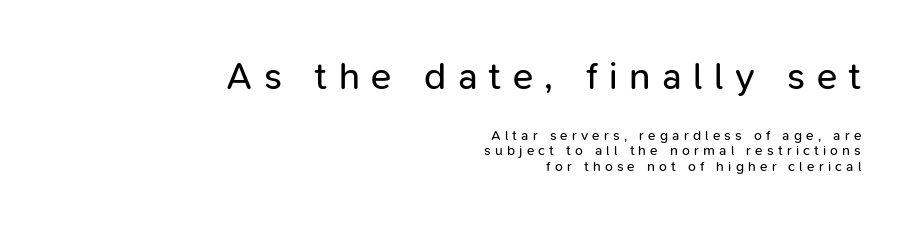
Cramped leading. Each letter keeps its own natural width here, so spacing adapts to shape. Caption: upper text group enlarged, lower text group reduced. This sample uses an upright cut, with every glyph sitting square on the baseline. Between one letter and the next there's a generous, obvious gap. The passage shown is not bold in any degree.
